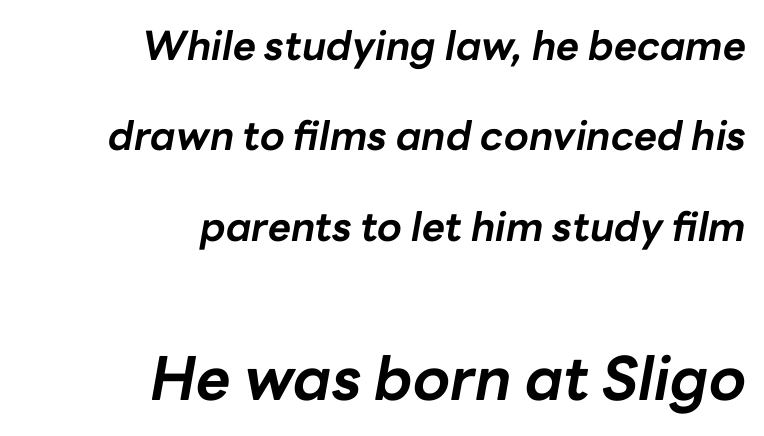
Q: Is the text bold? A: Yes.
Q: Is the text italic (slanted)? A: Yes, it leans right by about 10 degrees.
Q: Is the text underlined? A: No.
Q: How is the paragraph aligned? A: Right-aligned.
Q: Is the spacing between letters normal or unusually wide? A: Normal.
Q: Is the spacing between lines tight, normal or loose? A: Loose.
Q: Which block of text is set in a larger size, the first (top) or the second (bottom)? A: The second (bottom) one.
Q: Width (condensed, normal, or wide)? A: Normal.
Q: Stroke contrast? A: Low.
Q: x-height? A: Medium.
Q: Monospaced? A: No.
